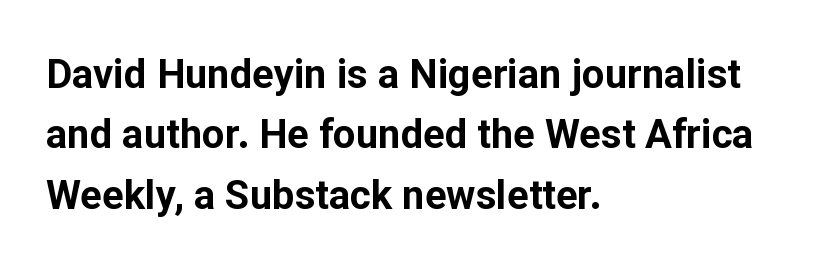
{"serif": "no", "italic": "no", "bold": "yes", "weight": "bold", "width": "normal", "stroke_contrast": "low", "x_height": "medium", "monospaced": "no", "underline": "no", "align": "left", "line_spacing": "normal", "line_spacing_ratio": 1.51, "letter_spacing": "normal", "letter_spacing_em": 0.0, "glyph_px": 40}
